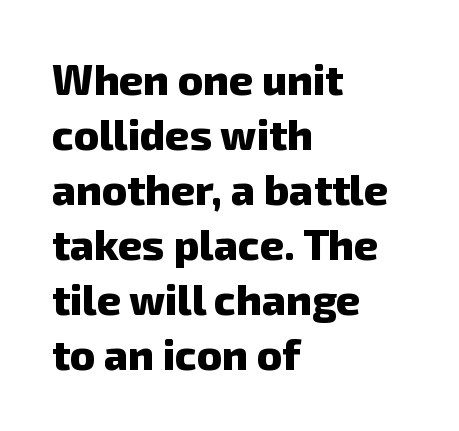
Summary of vertical rhythm: regular, with standard interline spacing. Unmarked baselines from the first word to the last. Between one letter and the next there's only the usual sliver of space. How heavy is the stroke? Heavy — this is a bold.
